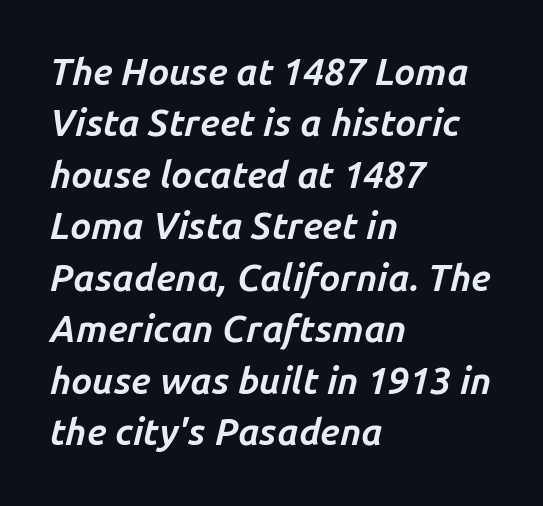
The image shows 37 px bold type, italic (leaning right); set left-aligned, normal line spacing (1.39x), normal letter spacing, not underlined; low stroke contrast and a medium x-height.
